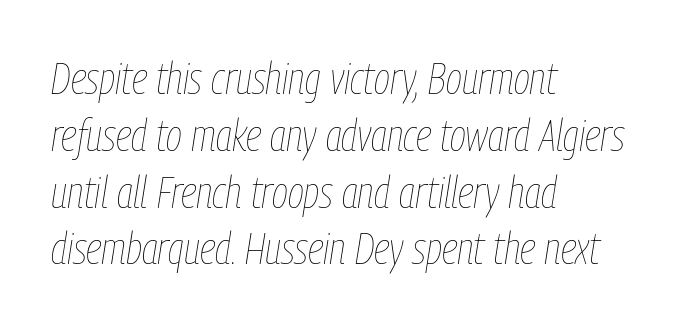
A clean baseline with only descenders dipping below it. This sample has the flowing, uneven cadence of proportional lettering. Default kerning and tracking; the words read as compact shapes. Which margin do the lines hug? The left one — the right edge is uneven. An italicized treatment has been applied to the whole sample.
